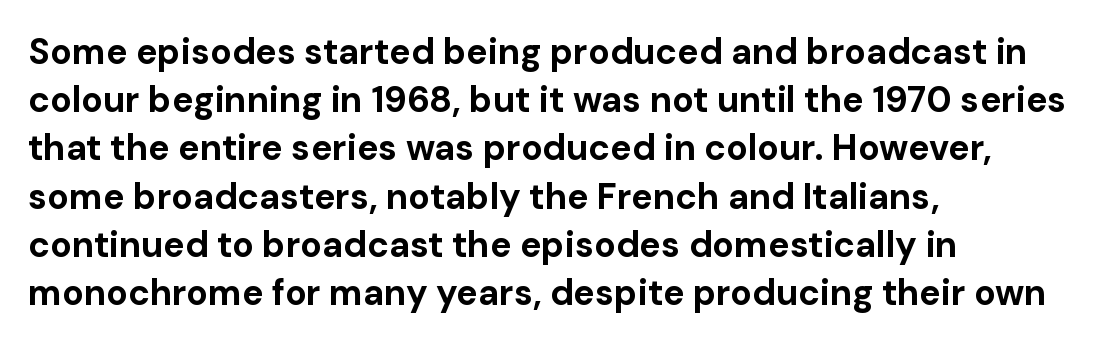
Q: Is the text bold? A: Yes.
Q: Is the text italic (slanted)? A: No, it is upright.
Q: Is the typeface a serif or a sans-serif typeface? A: Sans-serif.
Q: Is the text underlined? A: No.
Q: How is the paragraph aligned? A: Left-aligned.
Q: Is the spacing between letters normal or unusually wide? A: Normal.
Q: Is the spacing between lines tight, normal or loose? A: Normal.
Q: Width (condensed, normal, or wide)? A: Normal.
Q: Stroke contrast? A: Low.
Q: x-height? A: Medium.
Q: Monospaced? A: No.
